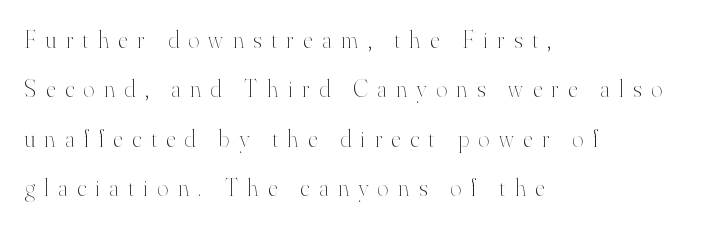
{"italic": "no", "bold": "no", "underline": "no", "align": "left", "line_spacing": "loose", "line_spacing_ratio": 2.06, "letter_spacing": "wide", "letter_spacing_em": 0.4, "glyph_px": 24}
